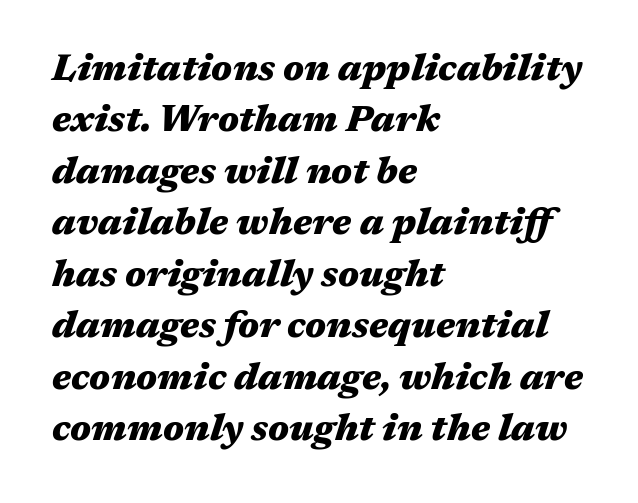
Q: Is the text bold? A: Yes.
Q: Is the text italic (slanted)? A: Yes, it leans right by about 17 degrees.
Q: Is the text underlined? A: No.
Q: How is the paragraph aligned? A: Left-aligned.
Q: Is the spacing between letters normal or unusually wide? A: Normal.
Q: Is the spacing between lines tight, normal or loose? A: Normal.
Q: Width (condensed, normal, or wide)? A: Wide.
Q: Stroke contrast? A: Medium.
Q: x-height? A: Medium.
Q: Monospaced? A: No.
